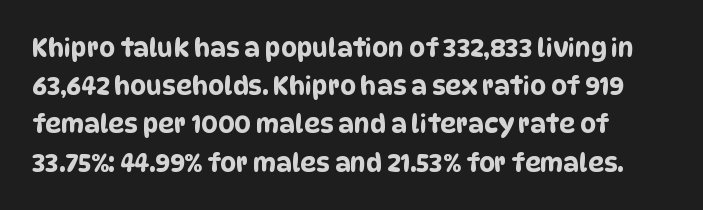
Q: Is the text underlined? A: No.
Q: Is the spacing between letters normal or unusually wide? A: Normal.
Q: Is the spacing between lines tight, normal or loose? A: Normal.
